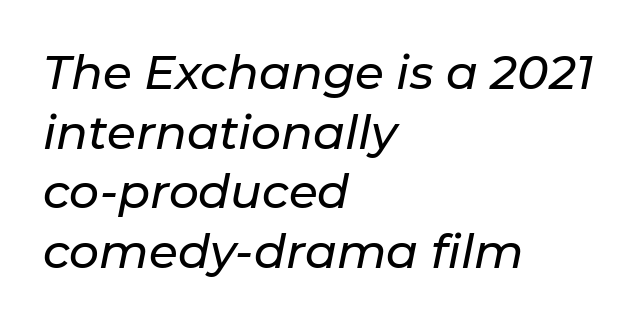
The letters sit at their default tracking, neither squeezed nor spread. The zone under the glyphs is completely vacant. Horizontal bands of white between lines are of average thickness. Notice how the passage keeps a crisp vertical edge on the left only. Looks like regular typesetting: each glyph gets only the width it needs.
